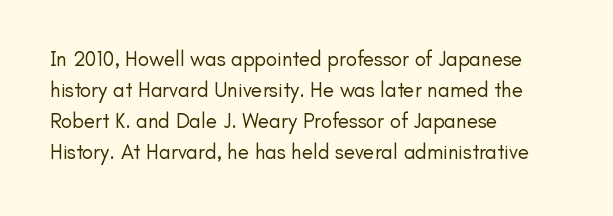
The image shows 21 px text type, upright; set left-aligned, normal line spacing (1.48x), normal letter spacing, not underlined.
